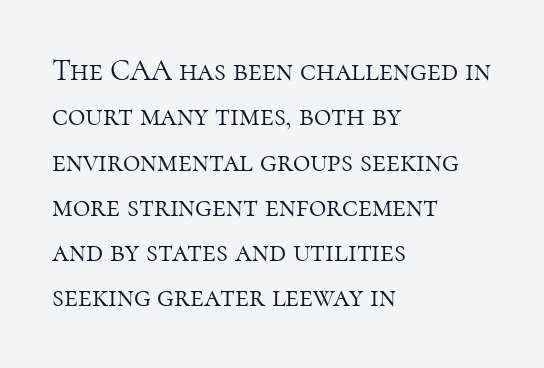
Between one letter and the next there's only the usual sliver of space. The glyphs in this specimen are seriffed. Spacing verdict: proportional, widths tailored to each character. No heavy texture on the line: the type isn't bold. A roman cut, with each character standing at attention.
